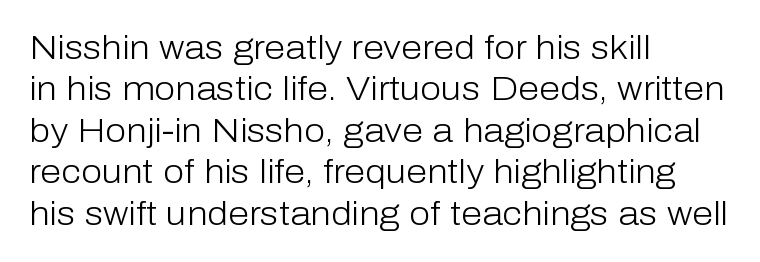
Notice how the passage keeps a crisp vertical edge on the left only. Inter-character spacing is left at the font's built-in metrics. Think of a printed novel: that variable character pitch is what you see here. Letters have the restrained weight of plain body copy at most. The rendering shows plain stroke endings on the letterforms — a sans-serif design. A typesetter would mark this as roman, not italic.
